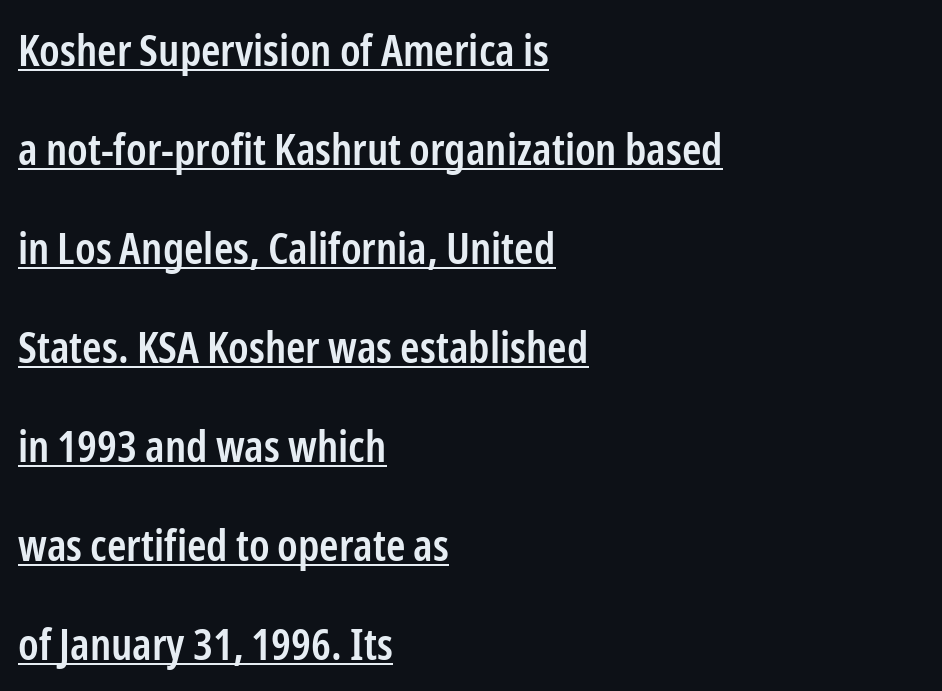
The image shows 44 px semibold, condensed sans-serif type, upright; set left-aligned, loose line spacing (2.25x), normal letter spacing, underlined; low stroke contrast and a medium x-height.
